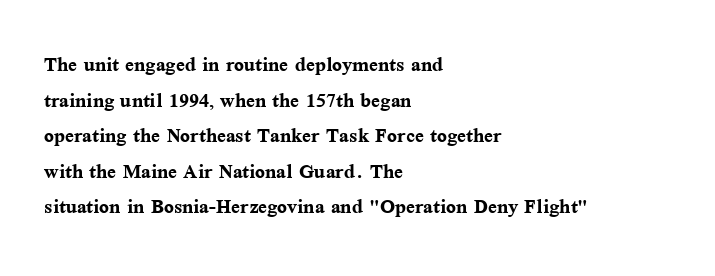
The image shows 26 px bold type, upright; set left-aligned, normal line spacing (1.37x), normal letter spacing, not underlined.
